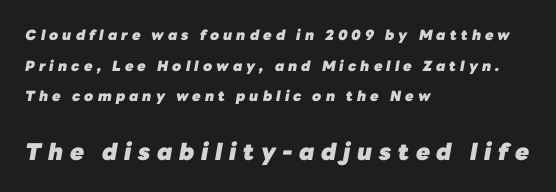
The letterforms stand isolated, each surrounded by extra space. An italicized treatment has been applied to the whole sample. A bare baseline throughout the passage. Every letter is thick-stroked: bold, no question. The rendering enlarges the type as you move from the upper chunk to the lower.
